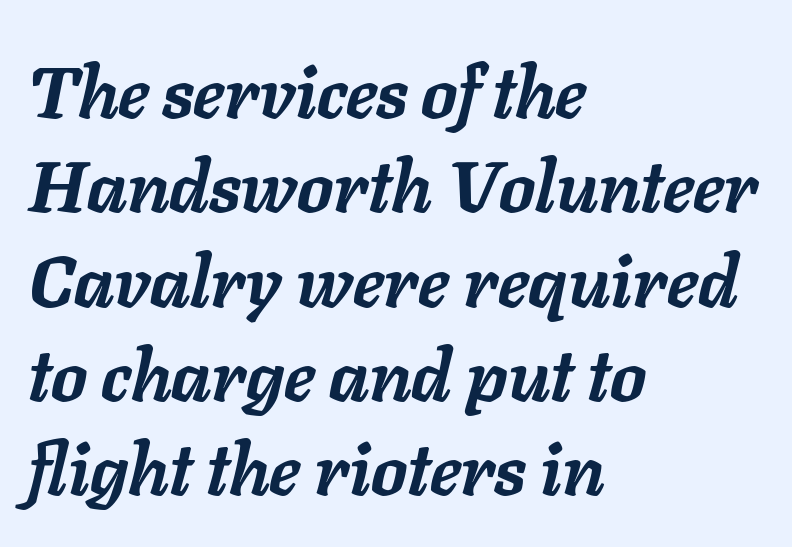
The image shows 72 px semibold type, italic (leaning right); set left-aligned, normal line spacing (1.31x), normal letter spacing, not underlined; low stroke contrast and a medium x-height.
